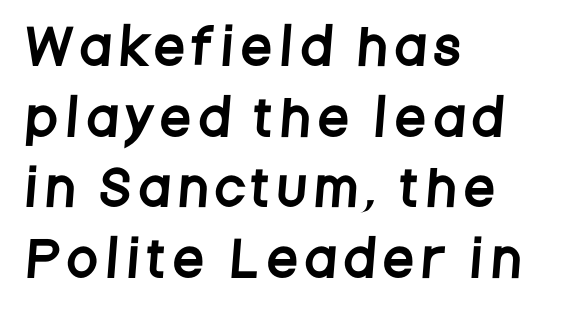
{"serif": "no", "width": "condensed", "stroke_contrast": "low", "x_height": "large", "monospaced": "no", "underline": "no", "align": "left", "line_spacing": "normal", "line_spacing_ratio": 1.47, "letter_spacing": "wide", "letter_spacing_em": 0.21, "glyph_px": 48}
